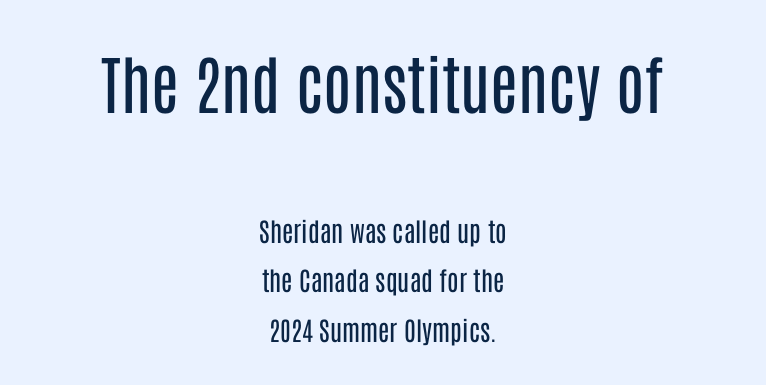
The image shows 64 px regular-weight, condensed sans-serif type, upright; set centered, loose line spacing (1.9x), normal letter spacing, not underlined; the first (top) block is 2.46x larger; low stroke contrast and a large x-height.
